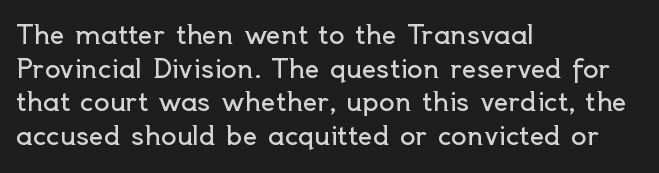
Interline gaps are of average width in this sample. In terms of posture, this sample is upright. Teacher's note: observe the even left margin — that is flush-left alignment. The cut favours lightness, reaching ordinary text weight at its darkest.
